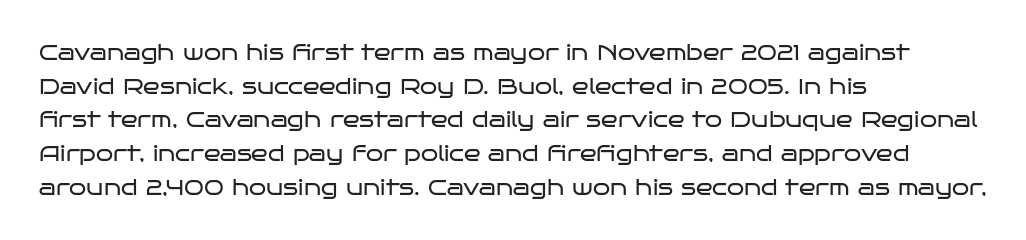
{"italic": "no", "bold": "no", "underline": "no", "align": "left", "line_spacing": "normal", "line_spacing_ratio": 1.53, "letter_spacing": "normal", "letter_spacing_em": 0.0, "glyph_px": 22}
